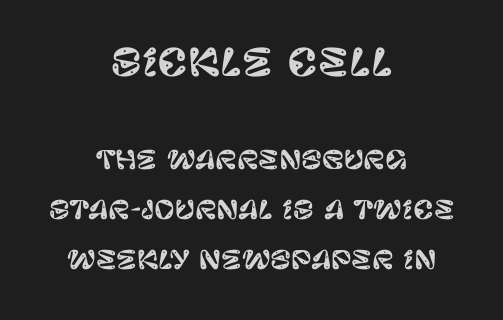
This rendering uses center alignment, leaving both contours irregular but symmetric. Serif or sans? Sans — the stroke terminals are bare. This sample has the flowing, uneven cadence of proportional lettering. Visually, the top section dominates because its glyphs are scaled up. Is there much room between lines? Yes — plenty of vertical air separates them. Letter spacing: default.
